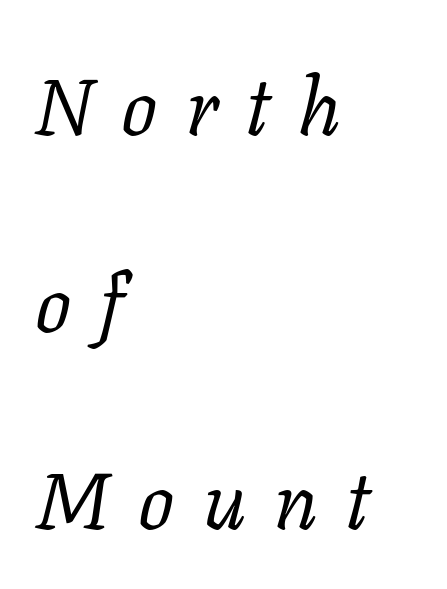
Q: Is the text bold? A: No.
Q: Is the text italic (slanted)? A: Yes, it leans right by about 11 degrees.
Q: Is the typeface a serif or a sans-serif typeface? A: Serif.
Q: Is the text underlined? A: No.
Q: How is the paragraph aligned? A: Left-aligned.
Q: Is the spacing between letters normal or unusually wide? A: Unusually wide.
Q: Is the spacing between lines tight, normal or loose? A: Loose.
Q: Width (condensed, normal, or wide)? A: Normal.
Q: Stroke contrast? A: Low.
Q: x-height? A: Medium.
Q: Monospaced? A: No.
